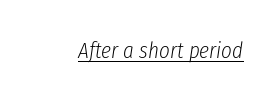
Q: Is the text bold? A: No.
Q: Is the text italic (slanted)? A: Yes, it leans right by about 8 degrees.
Q: Is the text underlined? A: Yes.
Q: Is the spacing between letters normal or unusually wide? A: Normal.
